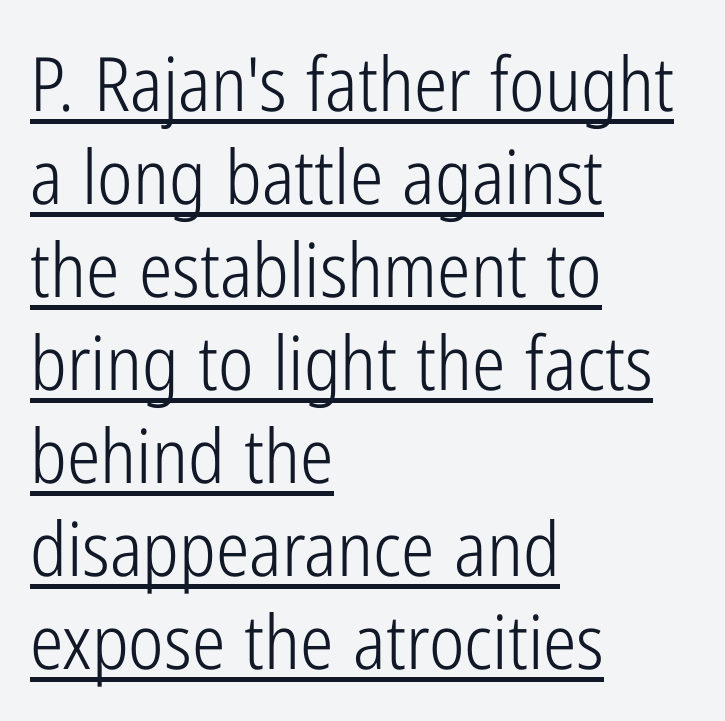
Q: Is the text bold? A: No.
Q: Is the text italic (slanted)? A: No, it is upright.
Q: Is the typeface a serif or a sans-serif typeface? A: Sans-serif.
Q: Is the text underlined? A: Yes.
Q: How is the paragraph aligned? A: Left-aligned.
Q: Is the spacing between letters normal or unusually wide? A: Normal.
Q: Width (condensed, normal, or wide)? A: Condensed.
Q: Stroke contrast? A: Low.
Q: x-height? A: Medium.
Q: Monospaced? A: No.
